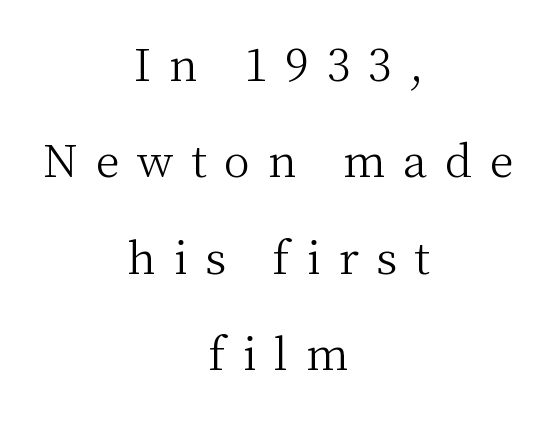
{"serif": "yes", "italic": "no", "bold": "no", "weight": "light", "width": "normal", "stroke_contrast": "medium", "x_height": "medium", "monospaced": "no", "underline": "no", "align": "center", "line_spacing": "loose", "line_spacing_ratio": 2.19, "letter_spacing": "wide", "letter_spacing_em": 0.4, "glyph_px": 44}
